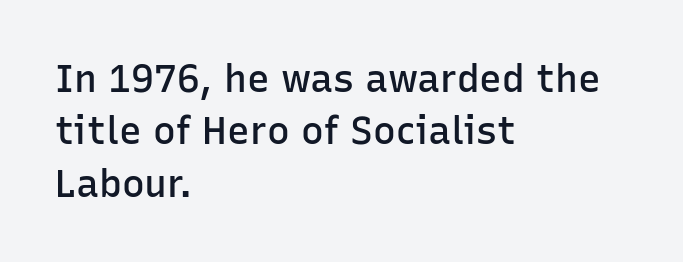
{"serif": "no", "italic": "no", "bold": "semi", "weight": "semibold", "width": "normal", "stroke_contrast": "low", "x_height": "medium", "monospaced": "no", "underline": "no", "align": "left", "line_spacing": "normal", "line_spacing_ratio": 1.38, "letter_spacing": "normal", "letter_spacing_em": 0.0, "glyph_px": 38}
